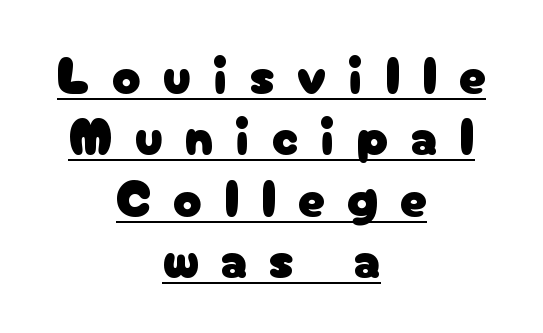
Note the varied advance widths — an 'i' is clearly narrower than an 'm'. The tracking jumps out immediately: characters are airy and widely separated. This is roman type, the default non-slanted kind. Caption: lettering with a line underneath.
